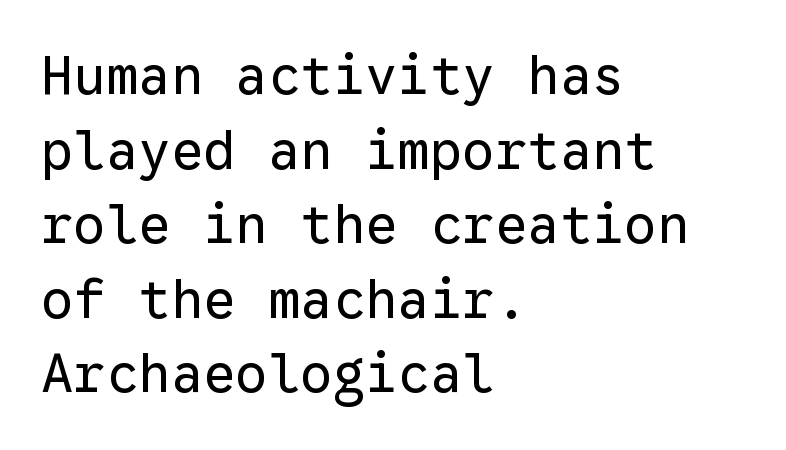
{"serif": "no", "italic": "no", "bold": "no", "weight": "regular", "width": "normal", "stroke_contrast": "low", "x_height": "medium", "monospaced": "yes", "underline": "no", "align": "left", "line_spacing": "normal", "line_spacing_ratio": 1.38, "letter_spacing": "normal", "letter_spacing_em": 0.0, "glyph_px": 54}
